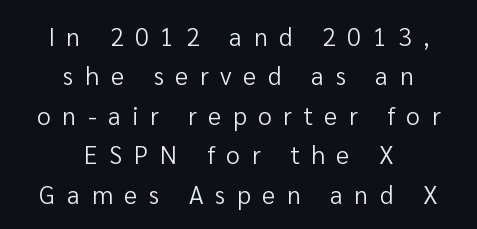
The image shows 25 px text type, upright; set centered, normal line spacing (1.58x), unusually wide letter spacing (+0.47 em), not underlined.
